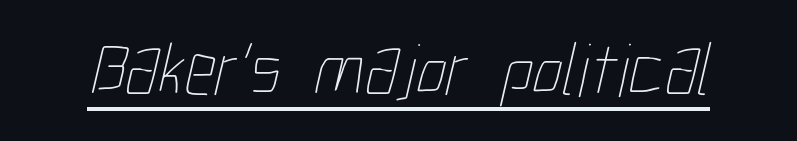
The image shows 76 px thin, condensed type; set normal letter spacing, underlined; low stroke contrast and a medium x-height.
